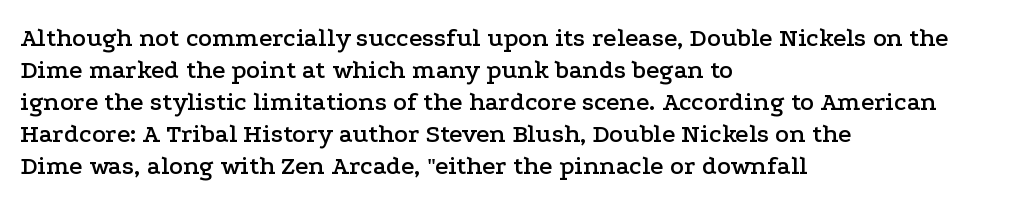
{"italic": "no", "underline": "no", "align": "left", "line_spacing_ratio": 1.23, "letter_spacing": "normal", "letter_spacing_em": 0.0, "glyph_px": 26}
